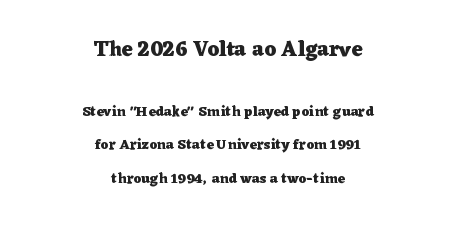
The image shows 21 px bold type, upright; set centered, loose line spacing (2.42x), normal letter spacing, not underlined; the first (top) block is 1.5x larger.
